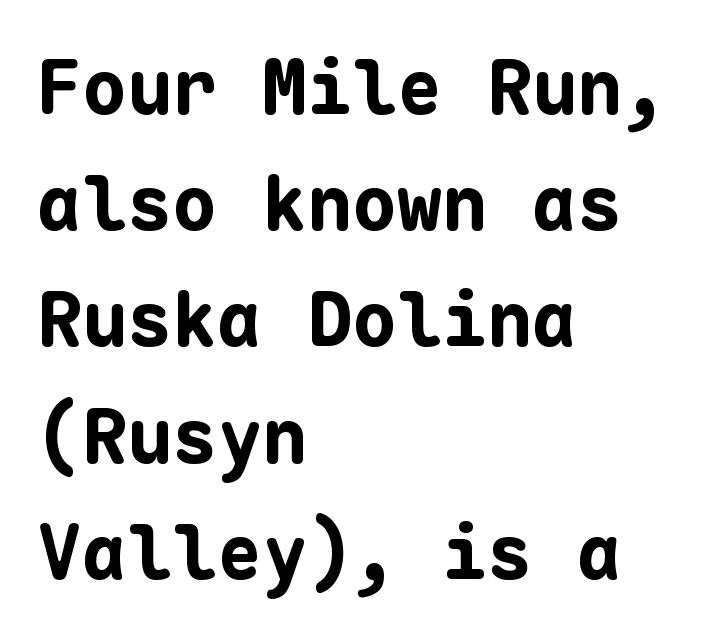
Q: Is the text bold? A: Yes.
Q: Is the text italic (slanted)? A: No, it is upright.
Q: Is the typeface a serif or a sans-serif typeface? A: Sans-serif.
Q: Is the text underlined? A: No.
Q: How is the paragraph aligned? A: Left-aligned.
Q: Is the spacing between letters normal or unusually wide? A: Normal.
Q: Is the spacing between lines tight, normal or loose? A: Normal.
Q: Width (condensed, normal, or wide)? A: Normal.
Q: Stroke contrast? A: Low.
Q: x-height? A: Medium.
Q: Monospaced? A: Yes.
